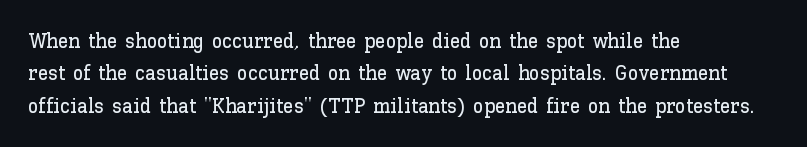
{"italic": "no", "underline": "no", "align": "left", "line_spacing": "normal", "line_spacing_ratio": 1.54, "letter_spacing": "normal", "letter_spacing_em": 0.0, "glyph_px": 21}
